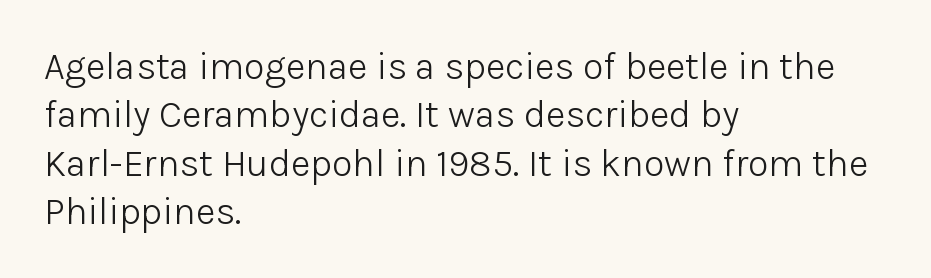
Q: Is the text bold? A: No.
Q: Is the text italic (slanted)? A: No, it is upright.
Q: Is the typeface a serif or a sans-serif typeface? A: Sans-serif.
Q: Is the text underlined? A: No.
Q: How is the paragraph aligned? A: Left-aligned.
Q: Is the spacing between letters normal or unusually wide? A: Normal.
Q: Is the spacing between lines tight, normal or loose? A: Normal.
Q: Width (condensed, normal, or wide)? A: Normal.
Q: Stroke contrast? A: Low.
Q: x-height? A: Medium.
Q: Monospaced? A: No.
